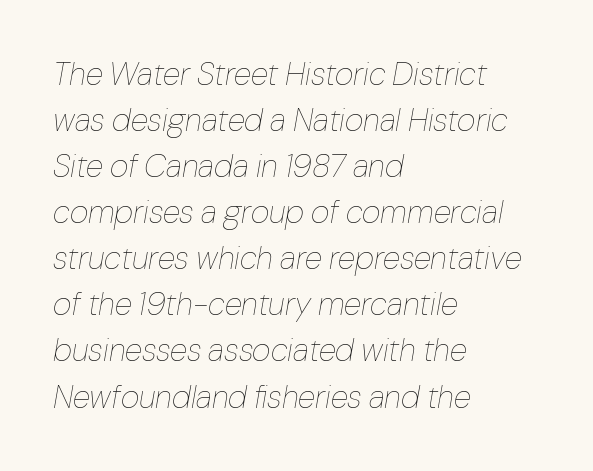
The image shows 32 px thin type, italic (leaning right); set left-aligned, normal line spacing (1.44x), normal letter spacing, not underlined; low stroke contrast and a medium x-height.
